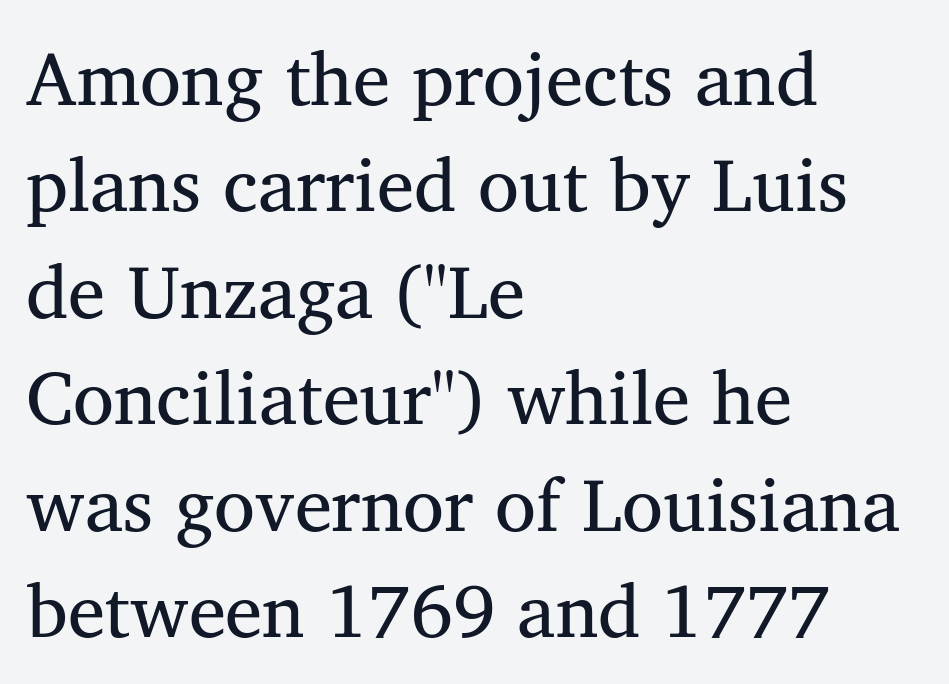
{"serif": "yes", "italic": "no", "width": "normal", "stroke_contrast": "medium", "x_height": "medium", "monospaced": "no", "underline": "no", "align": "left", "line_spacing": "normal", "line_spacing_ratio": 1.42, "letter_spacing": "normal", "letter_spacing_em": 0.0, "glyph_px": 75}
